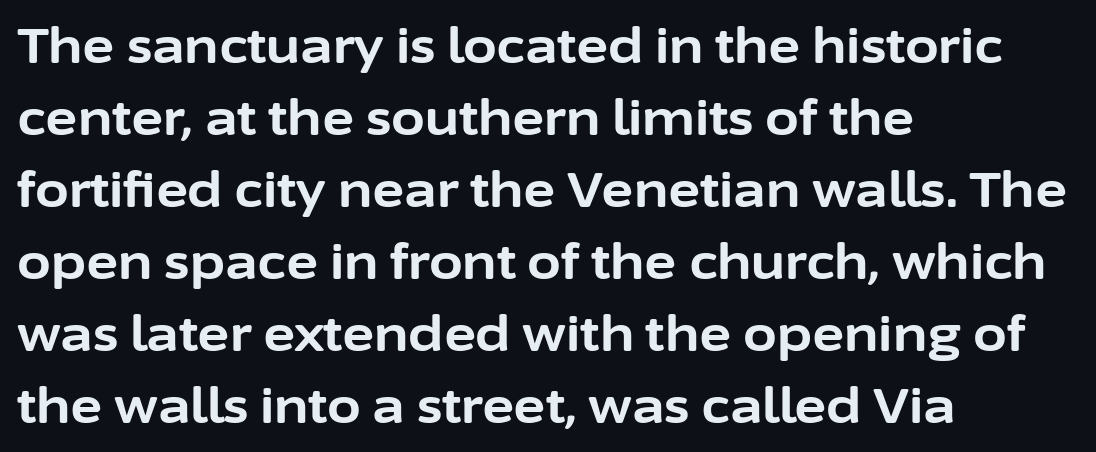
Q: Is the text bold? A: Yes.
Q: Is the text italic (slanted)? A: No, it is upright.
Q: Is the typeface a serif or a sans-serif typeface? A: Sans-serif.
Q: Is the text underlined? A: No.
Q: How is the paragraph aligned? A: Left-aligned.
Q: Is the spacing between letters normal or unusually wide? A: Normal.
Q: Is the spacing between lines tight, normal or loose? A: Normal.
Q: Width (condensed, normal, or wide)? A: Normal.
Q: Stroke contrast? A: Low.
Q: x-height? A: Medium.
Q: Monospaced? A: No.
